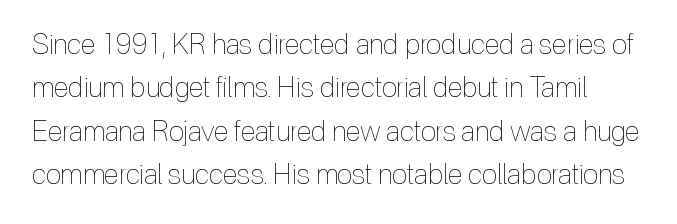
{"italic": "no", "bold": "no", "weight": "thin", "width": "condensed", "x_height": "medium", "monospaced": "no", "underline": "no", "line_spacing": "normal", "line_spacing_ratio": 1.55, "letter_spacing": "normal", "letter_spacing_em": 0.0, "glyph_px": 28}
